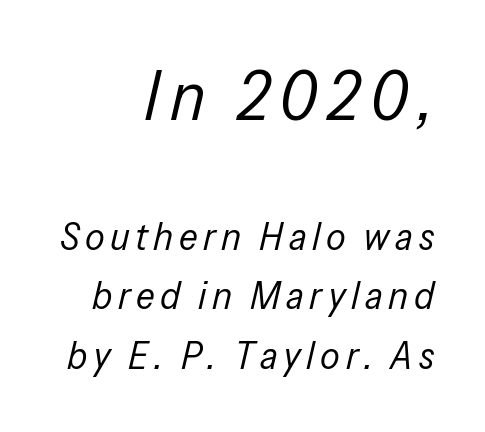
{"italic": "yes", "lean": "right", "slant_degrees": 13, "bold": "no", "weight": "regular", "width": "condensed", "stroke_contrast": "low", "x_height": "medium", "monospaced": "no", "underline": "no", "align": "right", "line_spacing": "normal", "line_spacing_ratio": 1.52, "larger_block": "first", "size_ratio": 1.77, "glyph_px": 69}
